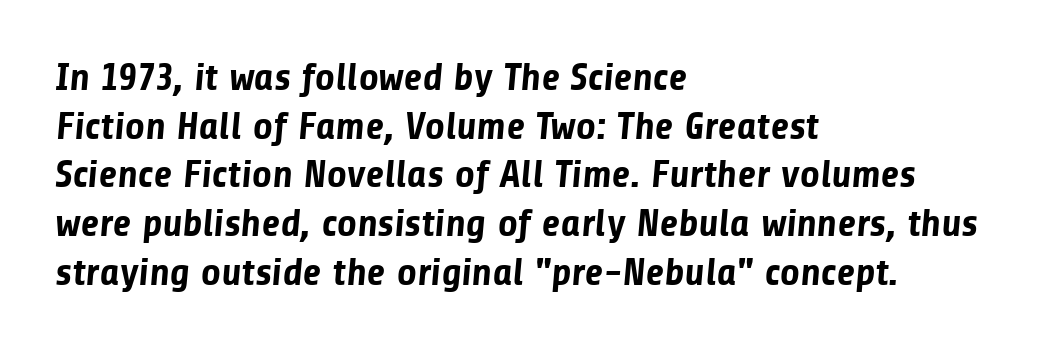
{"serif": "no", "bold": "yes", "weight": "bold", "width": "normal", "stroke_contrast": "low", "x_height": "medium", "monospaced": "no", "underline": "no", "align": "left", "line_spacing": "normal", "line_spacing_ratio": 1.25, "letter_spacing": "normal", "letter_spacing_em": 0.0, "glyph_px": 39}
